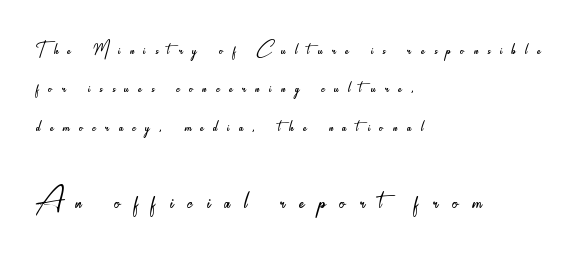
{"serif": "no", "bold": "no", "weight": "light", "width": "condensed", "stroke_contrast": "low", "x_height": "small", "monospaced": "no", "underline": "no", "align": "left", "line_spacing": "normal", "line_spacing_ratio": 1.54, "letter_spacing": "wide", "letter_spacing_em": 0.38, "larger_block": "second", "size_ratio": 1.48, "glyph_px": 37}
